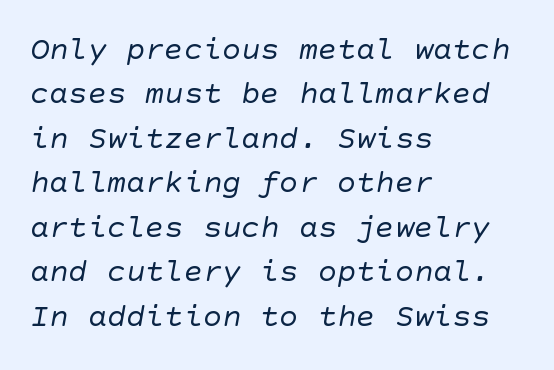
Descender tails drop into unmarked territory. The passage shown has conventional tracking throughout. Every row of glyphs begins at an identical x-position on the left. If you measured baseline to baseline, you'd find a middling distance. The characters display no serif detailing; their extremities are plain.
